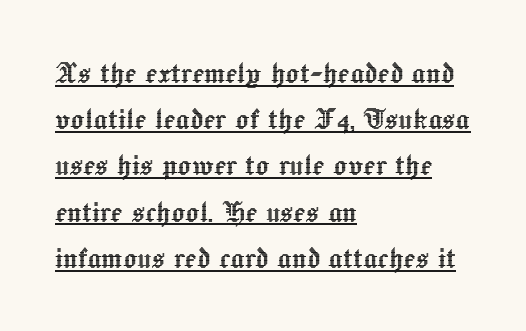
Q: Is the text italic (slanted)? A: No, it is upright.
Q: Is the text underlined? A: Yes.
Q: How is the paragraph aligned? A: Left-aligned.
Q: Is the spacing between letters normal or unusually wide? A: Normal.
Q: Is the spacing between lines tight, normal or loose? A: Normal.
Q: Width (condensed, normal, or wide)? A: Normal.
Q: x-height? A: Medium.
Q: Monospaced? A: No.
